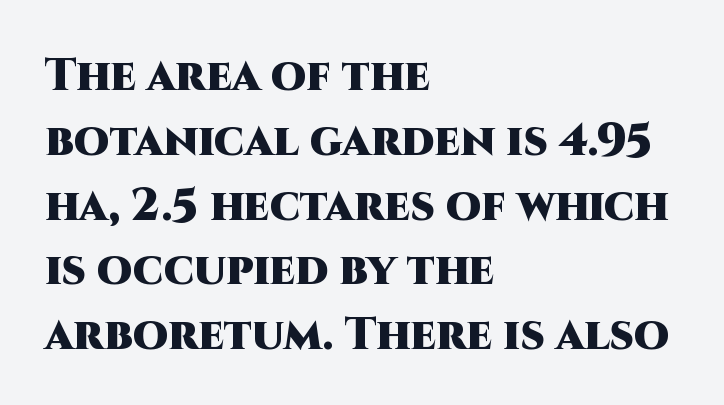
{"serif": "no", "italic": "no", "bold": "yes", "weight": "heavy", "width": "normal", "stroke_contrast": "high", "x_height": "large", "monospaced": "no", "underline": "no", "align": "left", "line_spacing": "normal", "line_spacing_ratio": 1.44, "letter_spacing": "normal", "letter_spacing_em": 0.0, "glyph_px": 45}
